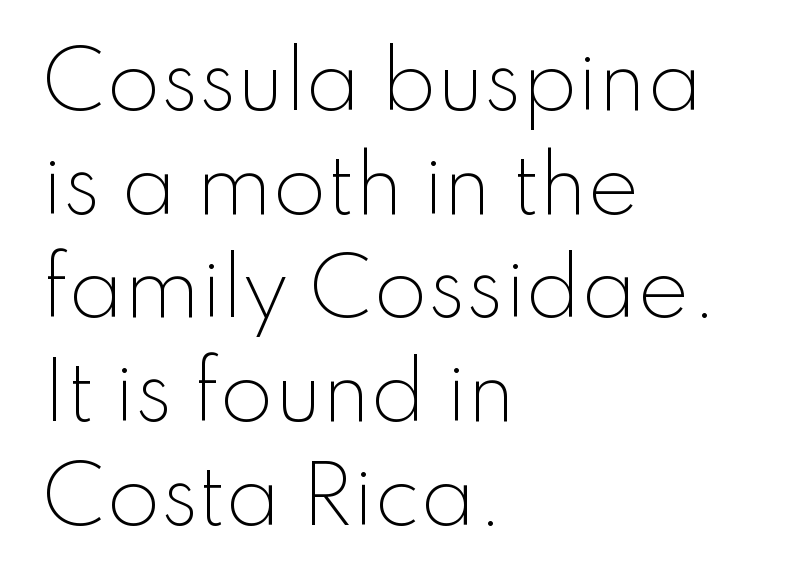
Q: Is the text bold? A: No.
Q: Is the text italic (slanted)? A: No, it is upright.
Q: Is the typeface a serif or a sans-serif typeface? A: Sans-serif.
Q: Is the text underlined? A: No.
Q: How is the paragraph aligned? A: Left-aligned.
Q: Is the spacing between letters normal or unusually wide? A: Normal.
Q: Is the spacing between lines tight, normal or loose? A: Normal.
Q: Width (condensed, normal, or wide)? A: Normal.
Q: Stroke contrast? A: Low.
Q: x-height? A: Small.
Q: Monospaced? A: No.
